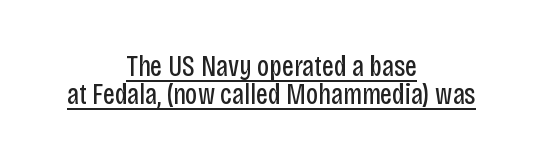
Think of a printed novel: that variable character pitch is what you see here. Standard letterfit; no display-style spreading of the glyphs. The line-height multiplier appears low, near solid setting. The characters display no serif detailing; their extremities are plain.
